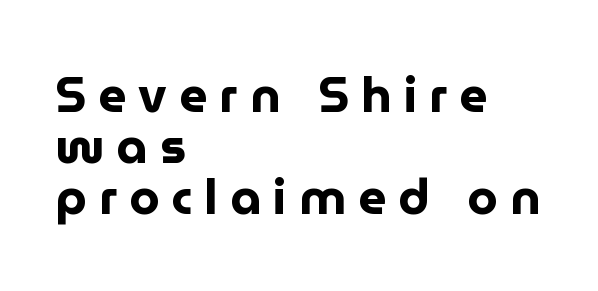
{"serif": "no", "italic": "no", "bold": "yes", "weight": "bold", "width": "normal", "stroke_contrast": "low", "x_height": "medium", "monospaced": "no", "underline": "no", "align": "left", "line_spacing": "tight", "line_spacing_ratio": 1.04, "letter_spacing": "wide", "letter_spacing_em": 0.25, "glyph_px": 49}
